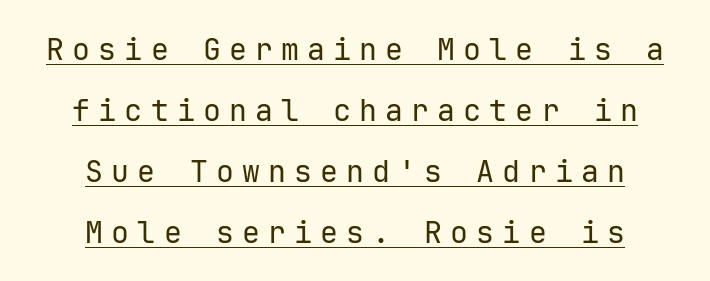
Q: Is the text bold? A: No.
Q: Is the text italic (slanted)? A: No, it is upright.
Q: Is the typeface a serif or a sans-serif typeface? A: Sans-serif.
Q: Is the text underlined? A: Yes.
Q: How is the paragraph aligned? A: Centered.
Q: Is the spacing between letters normal or unusually wide? A: Unusually wide.
Q: Is the spacing between lines tight, normal or loose? A: Loose.
Q: Width (condensed, normal, or wide)? A: Normal.
Q: Stroke contrast? A: Low.
Q: x-height? A: Medium.
